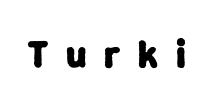
The image shows 38 px heavy sans-serif type; set unusually wide letter spacing (+0.47 em), not underlined; low stroke contrast and a medium x-height.
